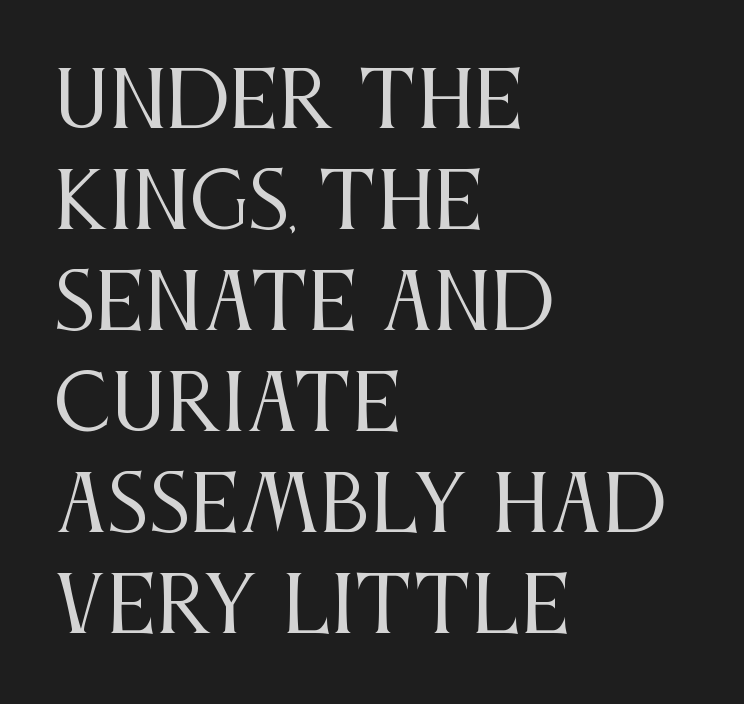
{"serif": "yes", "italic": "no", "bold": "no", "weight": "regular", "width": "condensed", "stroke_contrast": "medium", "x_height": "large", "monospaced": "no", "underline": "no", "align": "left", "line_spacing": "normal", "line_spacing_ratio": 1.33, "letter_spacing": "normal", "letter_spacing_em": 0.0, "glyph_px": 76}
